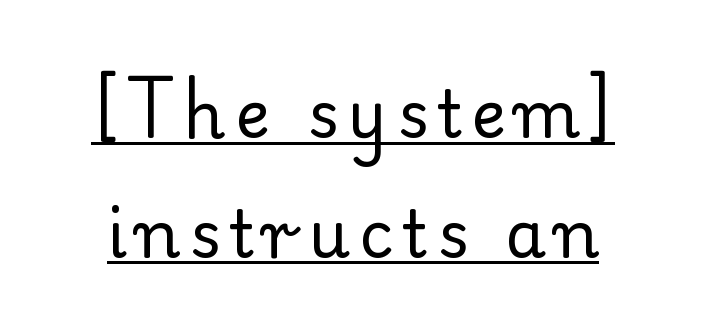
Q: Is the text bold? A: No.
Q: Is the text italic (slanted)? A: No, it is upright.
Q: Is the typeface a serif or a sans-serif typeface? A: Serif.
Q: Is the text underlined? A: Yes.
Q: Width (condensed, normal, or wide)? A: Normal.
Q: Stroke contrast? A: Low.
Q: x-height? A: Small.
Q: Monospaced? A: No.
